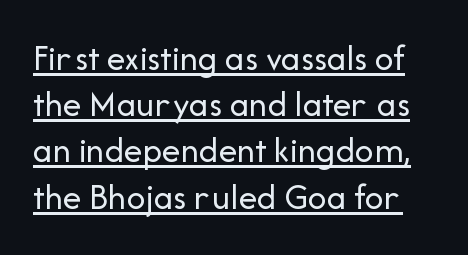
Q: Is the text bold? A: No.
Q: Is the text italic (slanted)? A: No, it is upright.
Q: Is the typeface a serif or a sans-serif typeface? A: Sans-serif.
Q: Is the text underlined? A: Yes.
Q: Is the spacing between letters normal or unusually wide? A: Normal.
Q: Is the spacing between lines tight, normal or loose? A: Normal.
Q: Width (condensed, normal, or wide)? A: Normal.
Q: Stroke contrast? A: Low.
Q: x-height? A: Medium.
Q: Monospaced? A: No.
